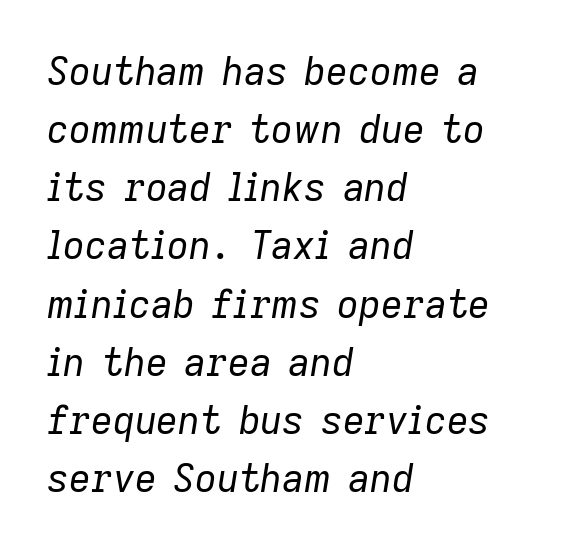
Honestly, the row spacing looks completely unremarkable. The gaps between neighbouring characters are ordinary and unremarkable. The rendering uses natural spacing where letterforms have individual widths. Horizontal alignment here is leftward, the default for most running prose. Unmarked baselines from the first word to the last.
